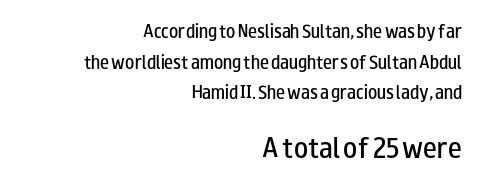
The image shows 23 px text type, upright; set right-aligned, loose line spacing (2.05x), normal letter spacing, not underlined; the second (bottom) block is 1.53x larger.
